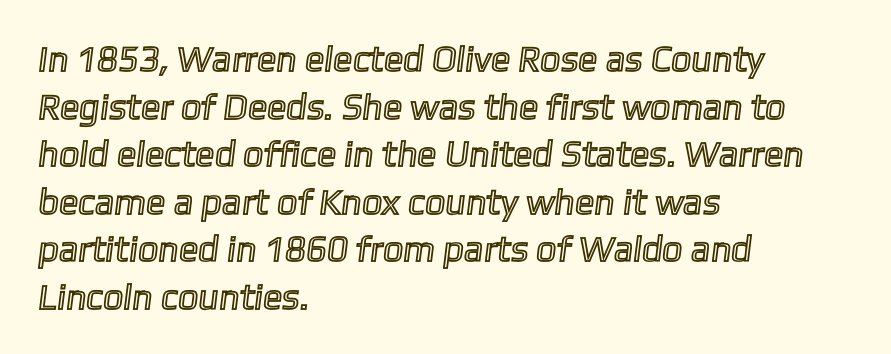
Q: Is the text underlined? A: No.
Q: How is the paragraph aligned? A: Left-aligned.
Q: Is the spacing between letters normal or unusually wide? A: Normal.
Q: Is the spacing between lines tight, normal or loose? A: Normal.
Q: Width (condensed, normal, or wide)? A: Normal.
Q: x-height? A: Medium.
Q: Monospaced? A: No.
